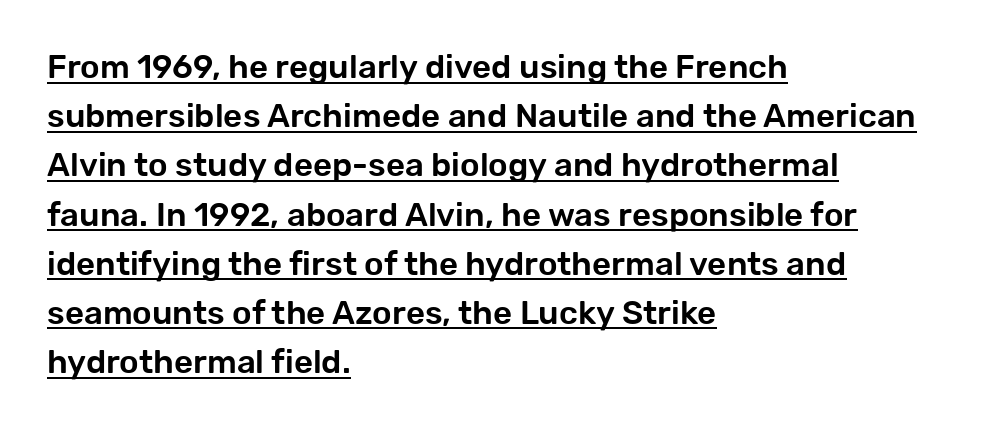
The image shows 33 px sans-serif type, upright; set left-aligned, normal line spacing (1.49x), normal letter spacing, underlined; low stroke contrast and a medium x-height.
